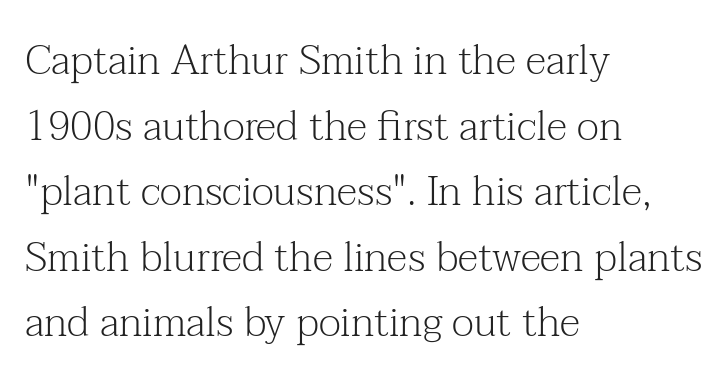
{"serif": "yes", "italic": "no", "bold": "no", "weight": "light", "width": "normal", "stroke_contrast": "medium", "x_height": "medium", "monospaced": "no", "underline": "no", "align": "left", "line_spacing": "normal", "line_spacing_ratio": 1.6, "letter_spacing": "normal", "letter_spacing_em": 0.0, "glyph_px": 41}
